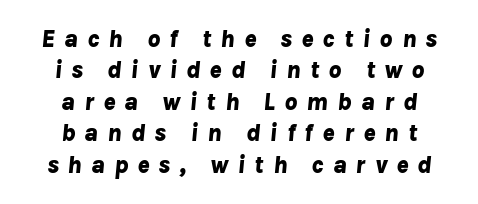
Notice how the passage keeps no hard edge, just a central spine. The typesetting leans heavy: a genuine bold. What stands out about the letter spacing? Its width — letters are far apart. No word sits above an underline. Yep, that's italic — everything's leaning.
